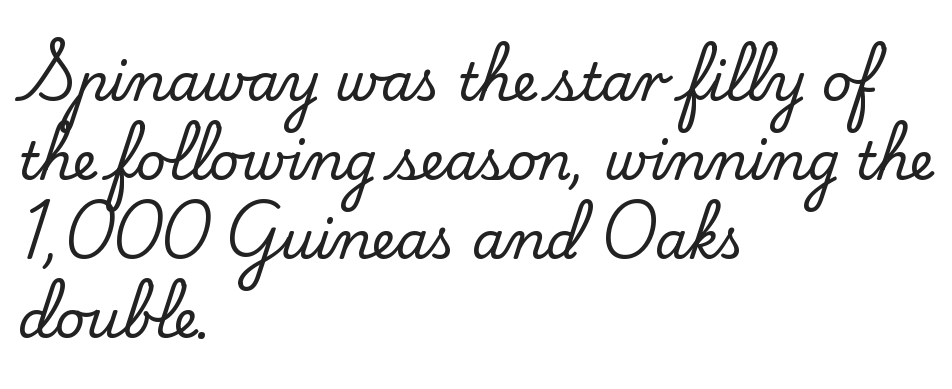
Q: Is the text italic (slanted)? A: Yes.
Q: Is the typeface a serif or a sans-serif typeface? A: Serif.
Q: Is the text underlined? A: No.
Q: How is the paragraph aligned? A: Left-aligned.
Q: Is the spacing between letters normal or unusually wide? A: Normal.
Q: Is the spacing between lines tight, normal or loose? A: Normal.
Q: Width (condensed, normal, or wide)? A: Normal.
Q: Stroke contrast? A: Low.
Q: x-height? A: Small.
Q: Monospaced? A: No.
